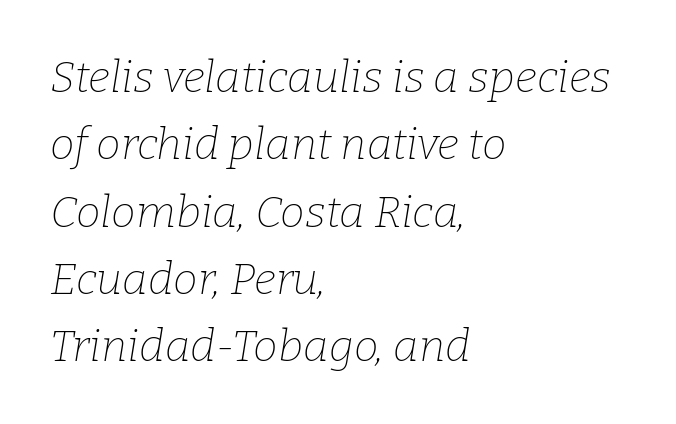
Q: Is the text bold? A: No.
Q: Is the text italic (slanted)? A: Yes, it leans right by about 9 degrees.
Q: Is the typeface a serif or a sans-serif typeface? A: Serif.
Q: Is the text underlined? A: No.
Q: How is the paragraph aligned? A: Left-aligned.
Q: Is the spacing between letters normal or unusually wide? A: Normal.
Q: Is the spacing between lines tight, normal or loose? A: Normal.
Q: Width (condensed, normal, or wide)? A: Normal.
Q: Stroke contrast? A: Low.
Q: x-height? A: Medium.
Q: Monospaced? A: No.
